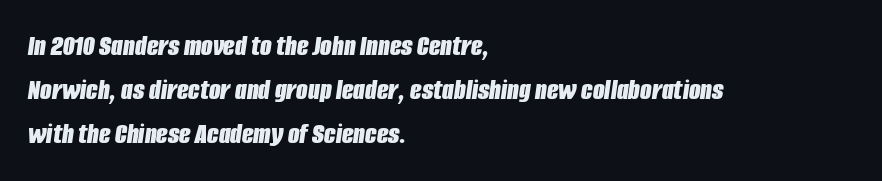
Q: Is the text bold? A: Yes.
Q: Is the text italic (slanted)? A: Yes, it leans right by about 8 degrees.
Q: Is the text underlined? A: No.
Q: How is the paragraph aligned? A: Left-aligned.
Q: Is the spacing between letters normal or unusually wide? A: Normal.
Q: Is the spacing between lines tight, normal or loose? A: Normal.
Q: Width (condensed, normal, or wide)? A: Condensed.
Q: Stroke contrast? A: Low.
Q: x-height? A: Large.
Q: Monospaced? A: No.
